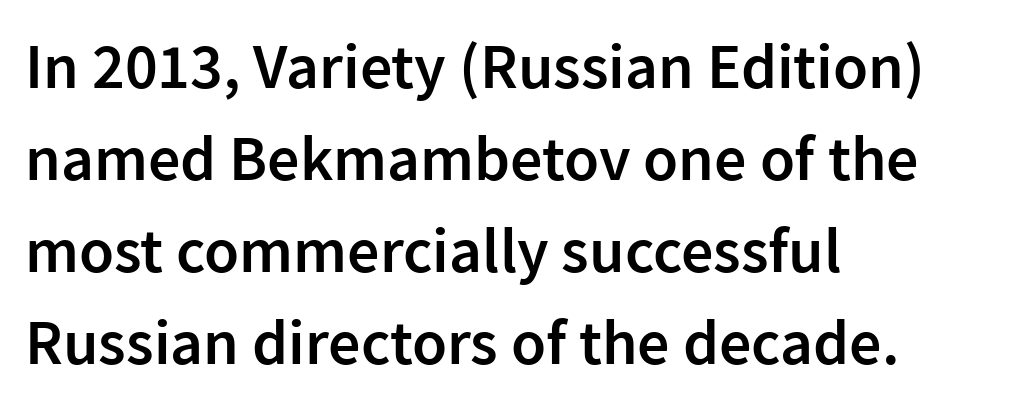
Q: Is the text bold? A: Semi-bold.
Q: Is the text italic (slanted)? A: No, it is upright.
Q: Is the typeface a serif or a sans-serif typeface? A: Sans-serif.
Q: Is the text underlined? A: No.
Q: How is the paragraph aligned? A: Left-aligned.
Q: Is the spacing between letters normal or unusually wide? A: Normal.
Q: Is the spacing between lines tight, normal or loose? A: Normal.
Q: Width (condensed, normal, or wide)? A: Normal.
Q: Stroke contrast? A: Low.
Q: x-height? A: Medium.
Q: Monospaced? A: No.
